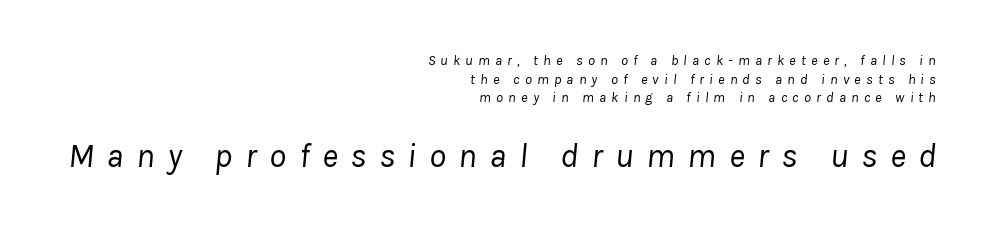
The leading is moderate, giving the passage an even texture. Stems here are at most as thick as an everyday book face. If you drew a ruler down the right edge, every line would touch it. There is plenty of visible air inserted between adjacent glyphs.
